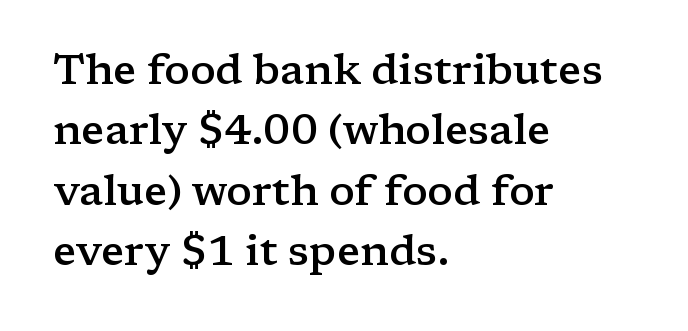
The image shows 42 px semibold, wide serif type, upright; set left-aligned, normal line spacing (1.44x), normal letter spacing, not underlined; low stroke contrast and a medium x-height.
